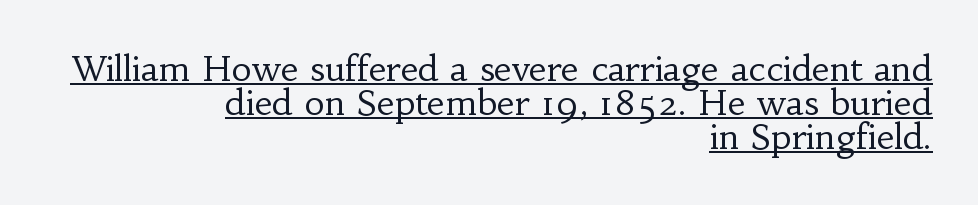
The image shows 35 px regular-weight serif type, upright; set right-aligned, tight line spacing (0.97x), normal letter spacing, underlined; low stroke contrast and a small x-height.
